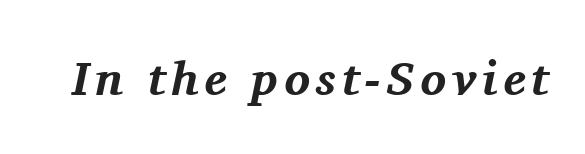
The image shows 48 px bold serif type, italic (leaning right); set not underlined; medium stroke contrast and a medium x-height.
